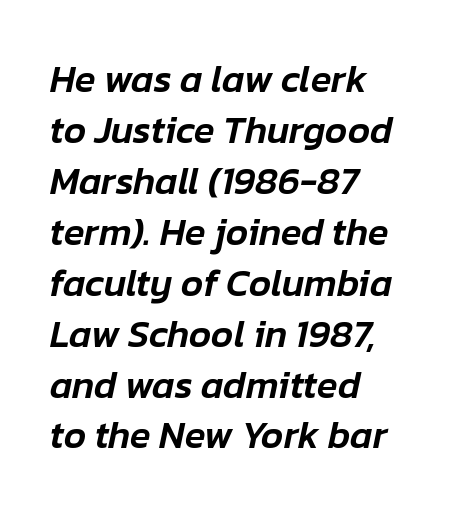
Think of a printed novel: that variable character pitch is what you see here. Normally led — the rows are evenly, conventionally spaced. Tall strokes in this sample are angled rather than plumb. Is the block centered? No — it sits flush against the left margin.
